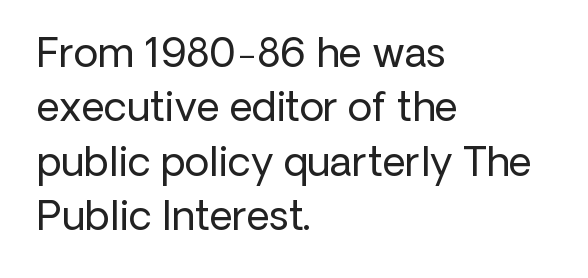
Q: Is the text bold? A: No.
Q: Is the text italic (slanted)? A: No, it is upright.
Q: Is the typeface a serif or a sans-serif typeface? A: Sans-serif.
Q: Is the text underlined? A: No.
Q: How is the paragraph aligned? A: Left-aligned.
Q: Is the spacing between letters normal or unusually wide? A: Normal.
Q: Is the spacing between lines tight, normal or loose? A: Normal.
Q: Width (condensed, normal, or wide)? A: Normal.
Q: Stroke contrast? A: Low.
Q: x-height? A: Medium.
Q: Monospaced? A: No.
